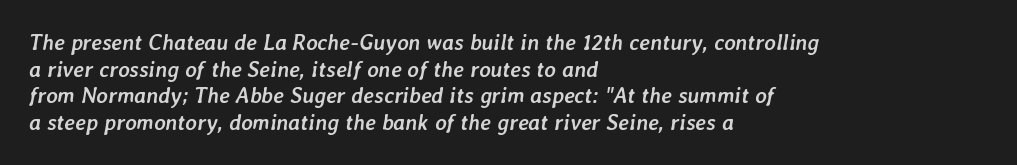
Default kerning and tracking; the words read as compact shapes. Reading down the block, your eye returns to a fixed left position each line. Unmarked baselines from the first word to the last. Quick note: italic. The glyphs have the mass of a bold cut.
